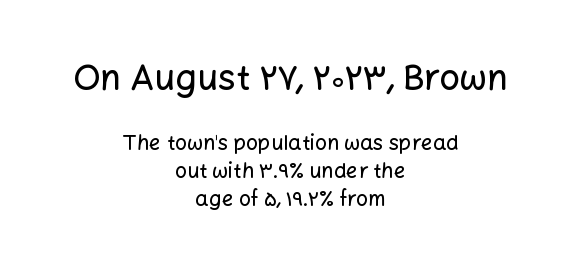
Tracking here is standard; glyphs follow each other at the usual distance. The paragraph has two soft edges and a firm central axis. Descender tails drop into unmarked territory. Spacing verdict: proportional, widths tailored to each character.
